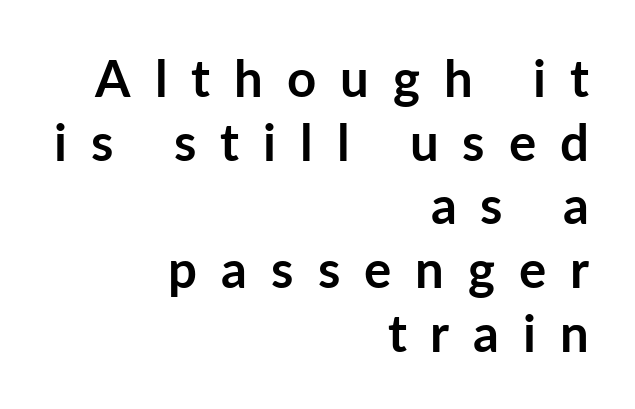
Ordinary non-slanted type is in use. The face used here is proportionally spaced, like ordinary book or web type. The designer went with a sans here, leaving each stem footless. Vertical spacing — default.
